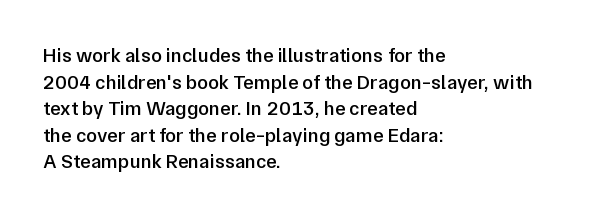
{"italic": "no", "bold": "semi", "underline": "no", "align": "left", "line_spacing": "normal", "line_spacing_ratio": 1.33, "letter_spacing": "normal", "letter_spacing_em": 0.0, "glyph_px": 20}
